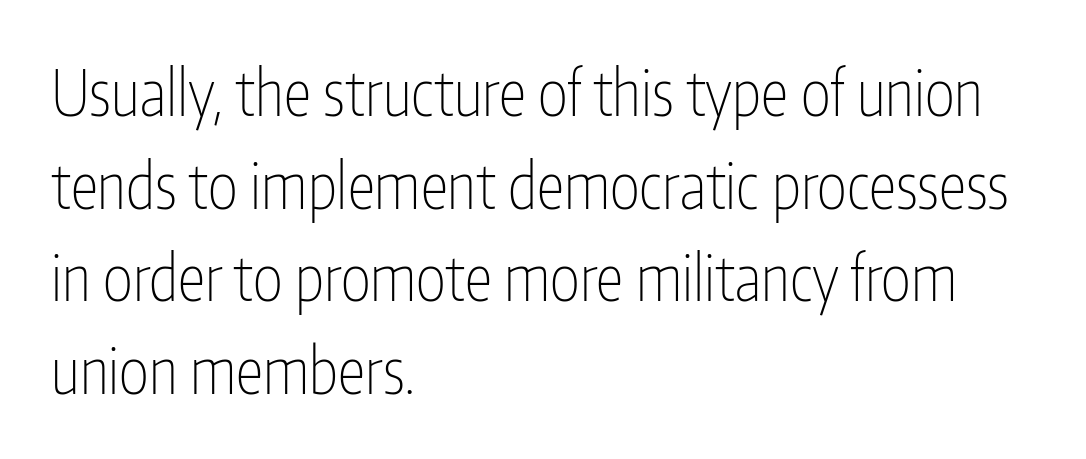
Letterform terminals end flat and unadorned throughout the passage. The space between consecutive lines is moderate. This reads as an unemphasized weight, regular at the heaviest. A typesetter would call this proportional, since set widths differ per character. Descender tails drop into unmarked territory. Every row of glyphs begins at an identical x-position on the left.
